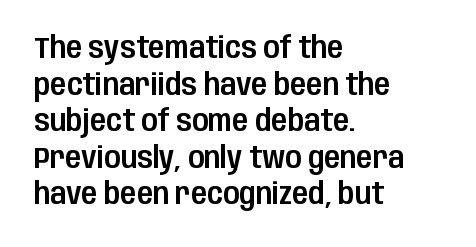
The face used here is proportionally spaced, like ordinary book or web type. Quick note: underline off. A typesetter would call this zero additional tracking. You can tell from the bare stems that sans-serif type was used. Characters remain perfectly vertical along every line.
